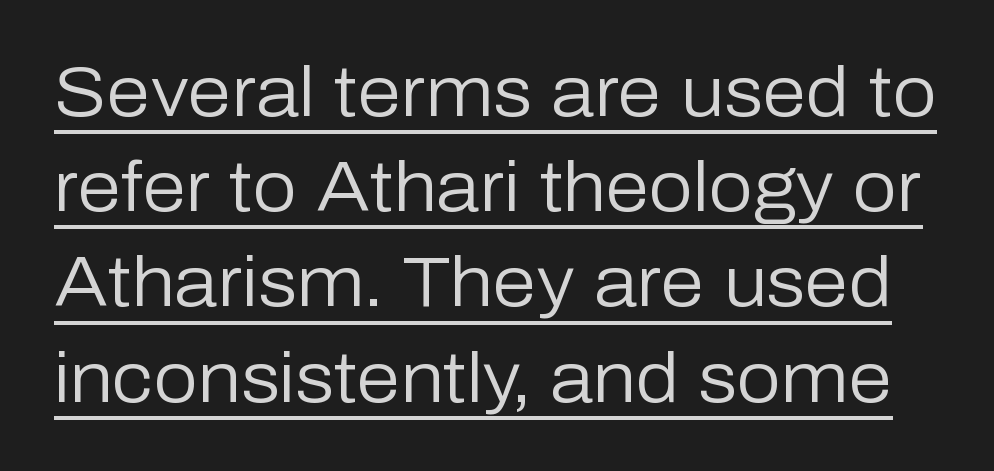
Q: Is the text bold? A: No.
Q: Is the text italic (slanted)? A: No, it is upright.
Q: Is the typeface a serif or a sans-serif typeface? A: Sans-serif.
Q: Is the text underlined? A: Yes.
Q: Is the spacing between letters normal or unusually wide? A: Normal.
Q: Is the spacing between lines tight, normal or loose? A: Normal.
Q: Width (condensed, normal, or wide)? A: Normal.
Q: Stroke contrast? A: Low.
Q: x-height? A: Medium.
Q: Monospaced? A: No.
